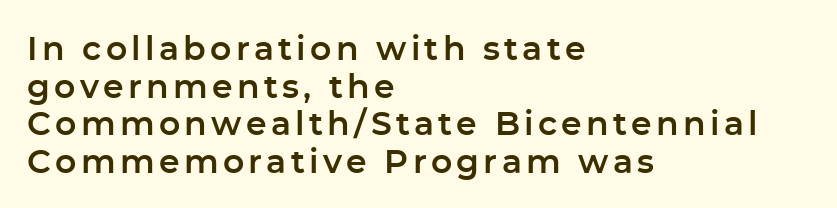
This sample is left-justified, so line endings fall wherever the words run out. Italic? Not at all — the glyphs are vertical. Look at the bottom of the vertical strokes: they stop flat, with no serifs. These lines are rendered in a variable-pitch font. The leading is snug, giving the passage a crowded texture.
